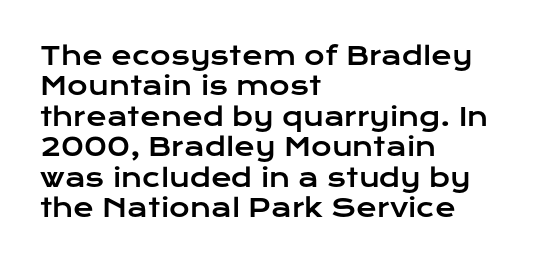
The typography opts for an upright posture over an oblique one. The letterforms sit shoulder to shoulder at normal distance. Compared with a centered layout, this one pins lines to the left instead. Descenders are the only things crossing below the line.
